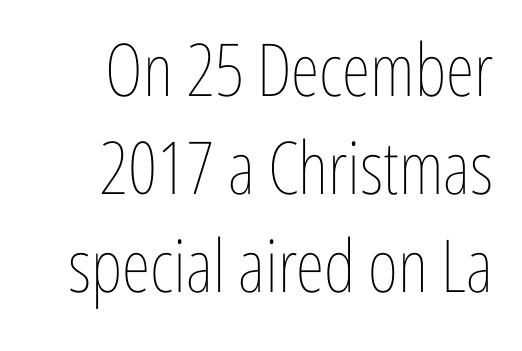
Q: Is the text bold? A: No.
Q: Is the text italic (slanted)? A: No, it is upright.
Q: Is the text underlined? A: No.
Q: How is the paragraph aligned? A: Right-aligned.
Q: Is the spacing between letters normal or unusually wide? A: Normal.
Q: Is the spacing between lines tight, normal or loose? A: Normal.
Q: Width (condensed, normal, or wide)? A: Condensed.
Q: Stroke contrast? A: Low.
Q: x-height? A: Medium.
Q: Monospaced? A: No.
